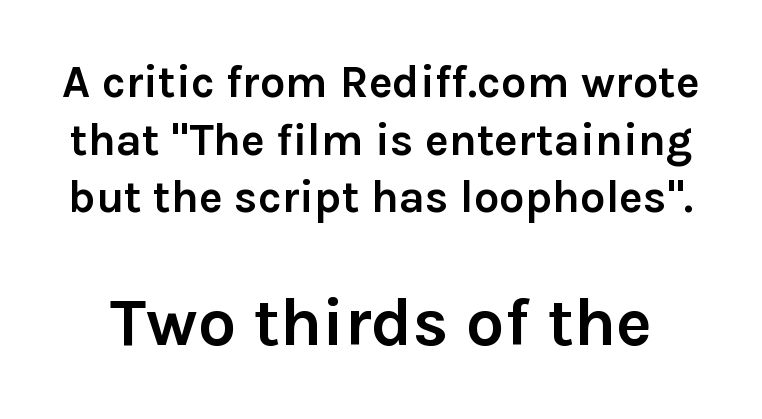
Q: Is the text bold? A: Yes.
Q: Is the text italic (slanted)? A: No, it is upright.
Q: Is the typeface a serif or a sans-serif typeface? A: Sans-serif.
Q: Is the text underlined? A: No.
Q: Is the spacing between letters normal or unusually wide? A: Normal.
Q: Is the spacing between lines tight, normal or loose? A: Normal.
Q: Which block of text is set in a larger size, the first (top) or the second (bottom)? A: The second (bottom) one.
Q: Width (condensed, normal, or wide)? A: Normal.
Q: Stroke contrast? A: Low.
Q: x-height? A: Medium.
Q: Monospaced? A: No.
